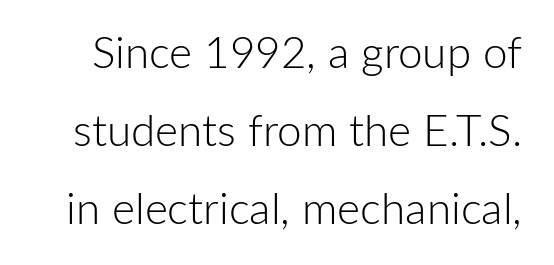
Q: Is the text bold? A: No.
Q: Is the text italic (slanted)? A: No, it is upright.
Q: Is the typeface a serif or a sans-serif typeface? A: Sans-serif.
Q: Is the text underlined? A: No.
Q: Is the spacing between letters normal or unusually wide? A: Normal.
Q: Width (condensed, normal, or wide)? A: Normal.
Q: Stroke contrast? A: Low.
Q: x-height? A: Medium.
Q: Monospaced? A: No.
